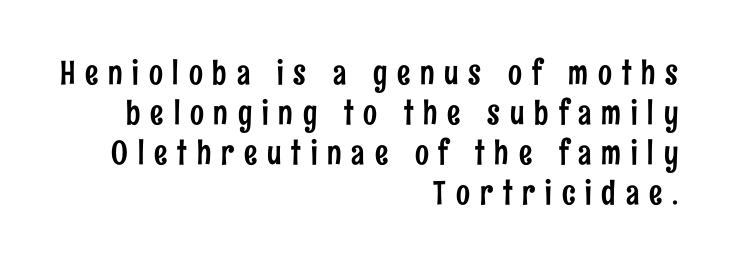
Descenders hang freely into open space. Varying glyph widths throughout — classic text-font behaviour. The letters stand upright; this is a roman face. Compared with a flush-left layout, this one pins lines to the opposite, right side.
